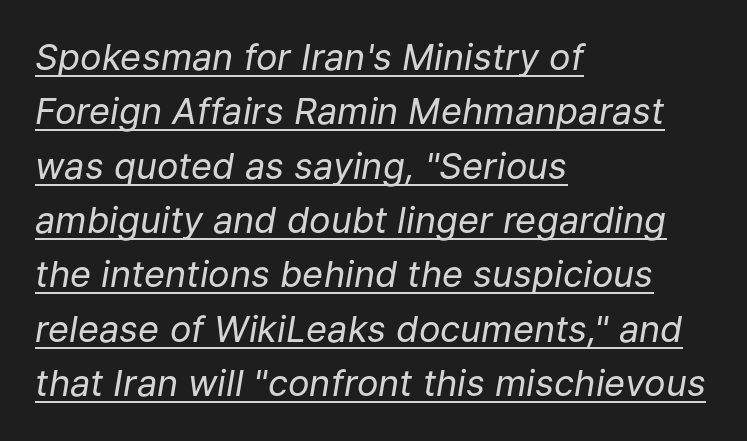
Summary of weight: not heavy and not bold. Casual observation: everything's shoved over to the left. You could not count columns in this text — the font is proportionally spaced. A normal amount of white space separates one row of letters from the next. The type is set solid horizontally, with unmodified tracking.
